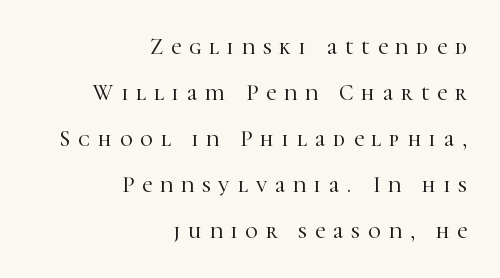
The image shows 22 px text type, upright; set right-aligned, loose line spacing (2.09x), unusually wide letter spacing (+0.36 em), not underlined.
